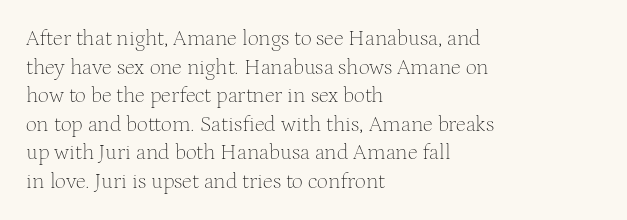
The image shows 22 px text type, upright; set left-aligned, normal line spacing (1.3x), normal letter spacing, not underlined.
